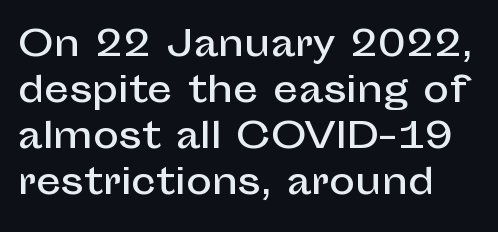
Q: Is the text italic (slanted)? A: No, it is upright.
Q: Is the typeface a serif or a sans-serif typeface? A: Sans-serif.
Q: Is the text underlined? A: No.
Q: Is the spacing between letters normal or unusually wide? A: Normal.
Q: Is the spacing between lines tight, normal or loose? A: Normal.
Q: Width (condensed, normal, or wide)? A: Normal.
Q: Stroke contrast? A: Low.
Q: x-height? A: Medium.
Q: Monospaced? A: No.
